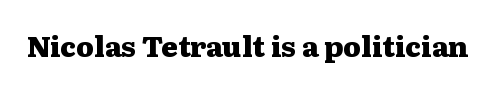
Q: Is the text bold? A: Yes.
Q: Is the text italic (slanted)? A: No, it is upright.
Q: Is the typeface a serif or a sans-serif typeface? A: Serif.
Q: Is the text underlined? A: No.
Q: Is the spacing between letters normal or unusually wide? A: Normal.
Q: Width (condensed, normal, or wide)? A: Wide.
Q: Stroke contrast? A: Medium.
Q: x-height? A: Medium.
Q: Monospaced? A: No.
